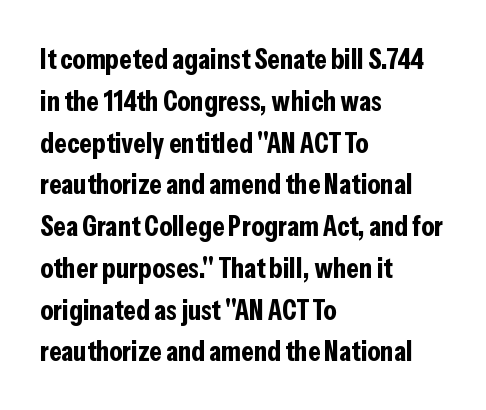
The image shows 29 px bold, condensed sans-serif type, upright; set left-aligned, normal line spacing (1.44x), normal letter spacing, not underlined; low stroke contrast and a medium x-height.
